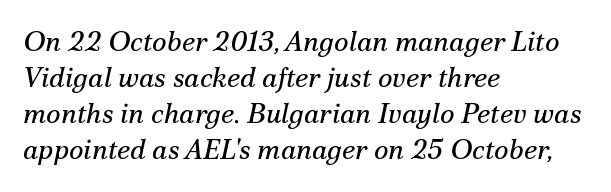
{"serif": "yes", "italic": "yes", "lean": "right", "slant_degrees": 12, "bold": "no", "weight": "regular", "width": "normal", "stroke_contrast": "medium", "x_height": "small", "monospaced": "no", "underline": "no", "align": "left", "line_spacing": "normal", "line_spacing_ratio": 1.29, "letter_spacing": "normal", "letter_spacing_em": 0.0, "glyph_px": 28}
